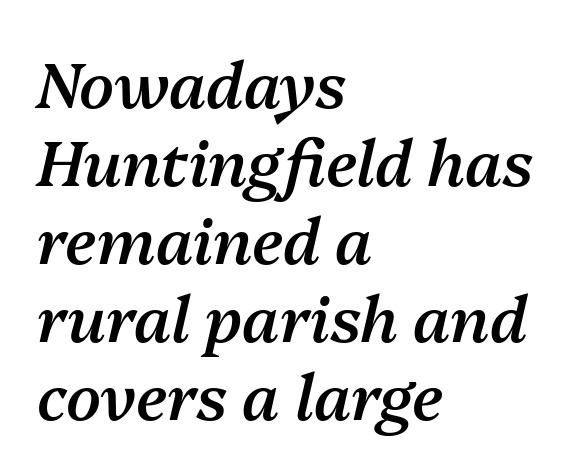
The image shows 63 px semibold type, italic (leaning right); set left-aligned, line spacing 1.24x, normal letter spacing, not underlined; medium stroke contrast and a medium x-height.
